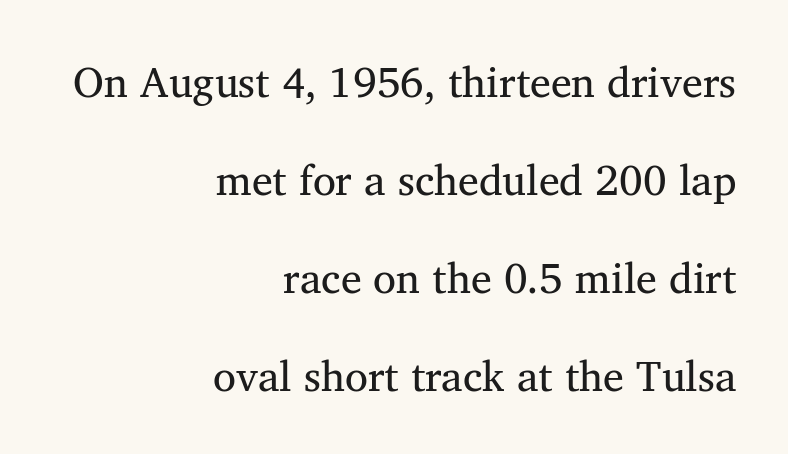
The image shows 42 px regular-weight serif type, upright; set right-aligned, loose line spacing (2.33x), normal letter spacing, not underlined; medium stroke contrast and a medium x-height.
